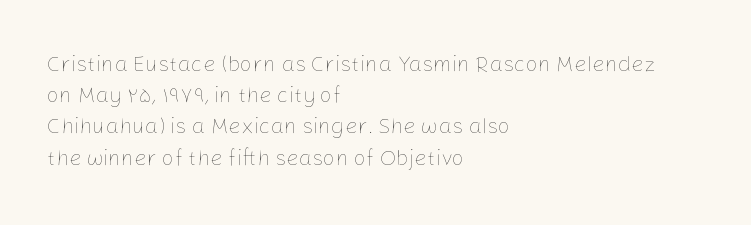
{"italic": "no", "bold": "no", "underline": "no", "align": "left", "line_spacing": "normal", "line_spacing_ratio": 1.42, "letter_spacing": "normal", "letter_spacing_em": 0.0, "glyph_px": 22}
